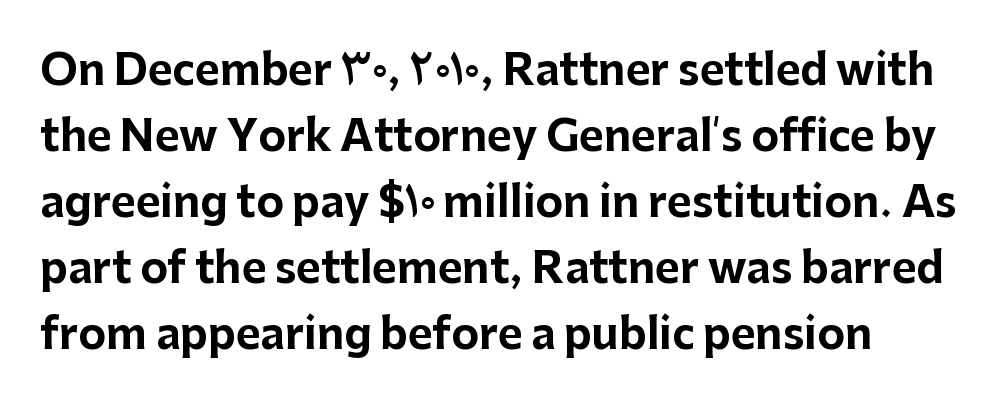
{"serif": "no", "italic": "no", "bold": "yes", "weight": "bold", "width": "normal", "stroke_contrast": "low", "x_height": "medium", "monospaced": "no", "underline": "no", "line_spacing": "normal", "line_spacing_ratio": 1.57, "letter_spacing": "normal", "letter_spacing_em": 0.0, "glyph_px": 42}
